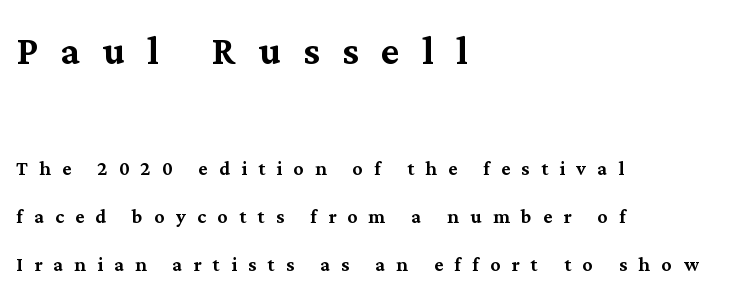
The face used here is proportionally spaced, like ordinary book or web type. Decoration check: the copy has no underline. The emphasis by scale lands on block number one, above. This is the regular roman posture of the typeface. The type is letterspaced generously, with wide tracking. You could fit nearly another row in the gap between these rows.
